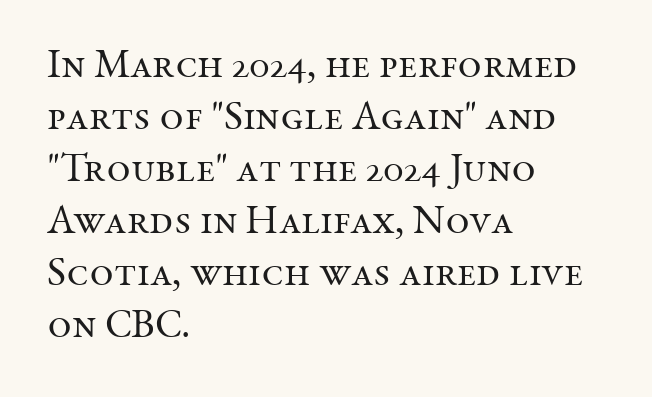
The image shows 41 px regular-weight serif type, upright; set left-aligned, normal line spacing (1.27x), normal letter spacing, not underlined; medium stroke contrast and a medium x-height.
